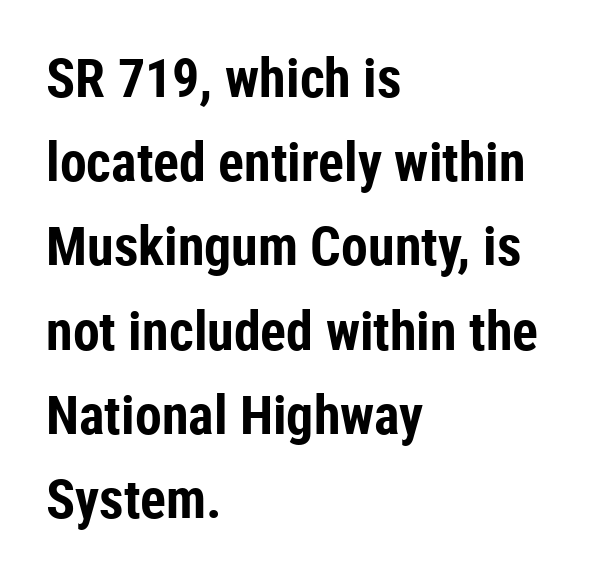
Q: Is the text bold? A: Yes.
Q: Is the text italic (slanted)? A: No, it is upright.
Q: Is the typeface a serif or a sans-serif typeface? A: Sans-serif.
Q: Is the text underlined? A: No.
Q: How is the paragraph aligned? A: Left-aligned.
Q: Is the spacing between letters normal or unusually wide? A: Normal.
Q: Is the spacing between lines tight, normal or loose? A: Normal.
Q: Width (condensed, normal, or wide)? A: Condensed.
Q: Stroke contrast? A: Low.
Q: x-height? A: Medium.
Q: Monospaced? A: No.
